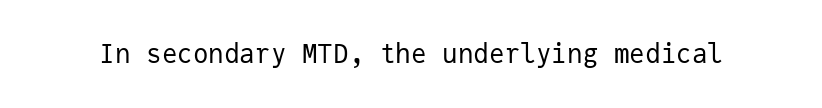
Q: Is the text bold? A: No.
Q: Is the text italic (slanted)? A: No, it is upright.
Q: Is the text underlined? A: No.
Q: Is the spacing between letters normal or unusually wide? A: Normal.
